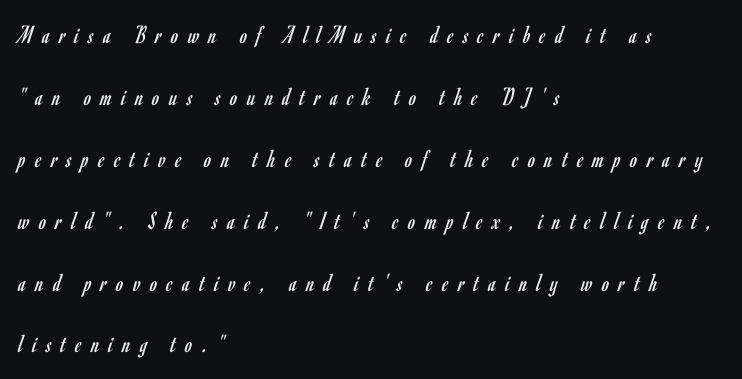
The image shows 26 px text type; set left-aligned, loose line spacing (2.38x), unusually wide letter spacing (+0.37 em), not underlined.
